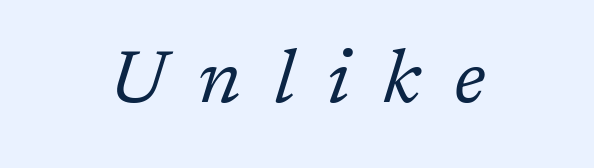
Q: Is the text bold? A: No.
Q: Is the text italic (slanted)? A: Yes, it leans right by about 17 degrees.
Q: Is the typeface a serif or a sans-serif typeface? A: Serif.
Q: Is the text underlined? A: No.
Q: Is the spacing between letters normal or unusually wide? A: Unusually wide.
Q: Width (condensed, normal, or wide)? A: Normal.
Q: Stroke contrast? A: Low.
Q: x-height? A: Medium.
Q: Monospaced? A: No.
